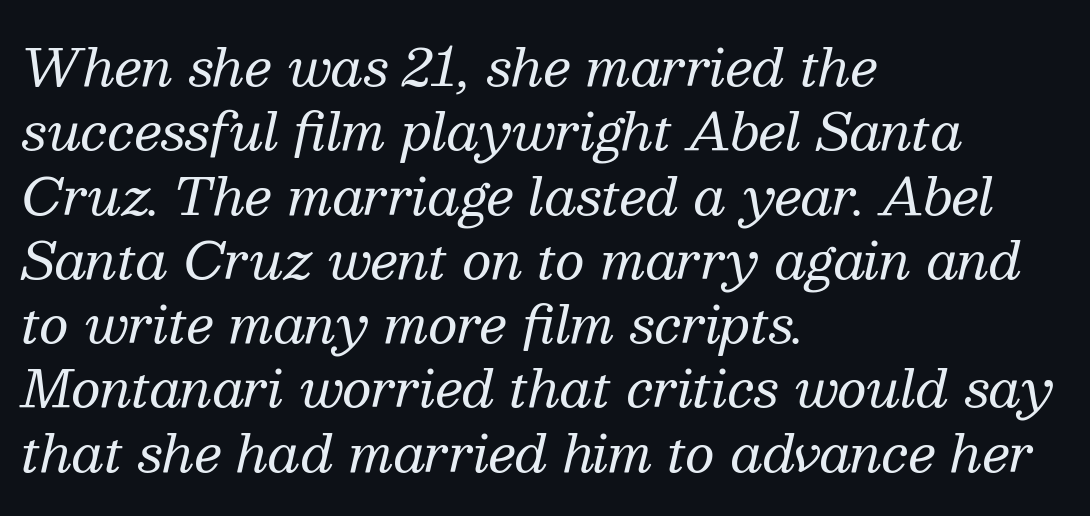
The image shows 51 px regular-weight serif type, italic (leaning right); set left-aligned, normal line spacing (1.26x), normal letter spacing, not underlined; medium stroke contrast and a medium x-height.
